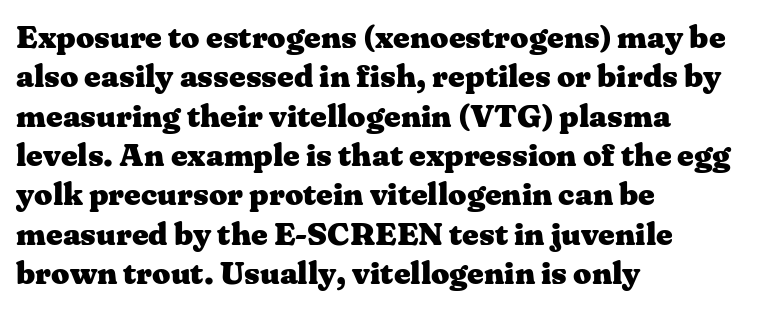
The image shows 32 px heavy, wide serif type, upright; set left-aligned, line spacing 1.23x, normal letter spacing, not underlined; medium stroke contrast and a medium x-height.
